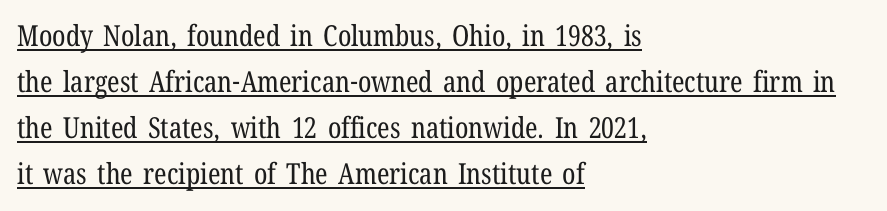
Q: Is the text bold? A: No.
Q: Is the text italic (slanted)? A: No, it is upright.
Q: Is the typeface a serif or a sans-serif typeface? A: Serif.
Q: Is the text underlined? A: Yes.
Q: How is the paragraph aligned? A: Left-aligned.
Q: Is the spacing between letters normal or unusually wide? A: Normal.
Q: Is the spacing between lines tight, normal or loose? A: Normal.
Q: Width (condensed, normal, or wide)? A: Condensed.
Q: Stroke contrast? A: Low.
Q: x-height? A: Medium.
Q: Monospaced? A: No.
